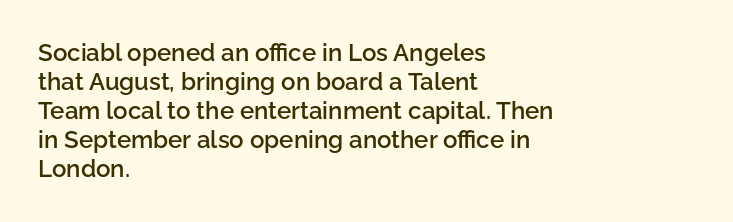
The image shows 24 px text type, upright; set left-aligned, line spacing 1.21x, normal letter spacing, not underlined.
